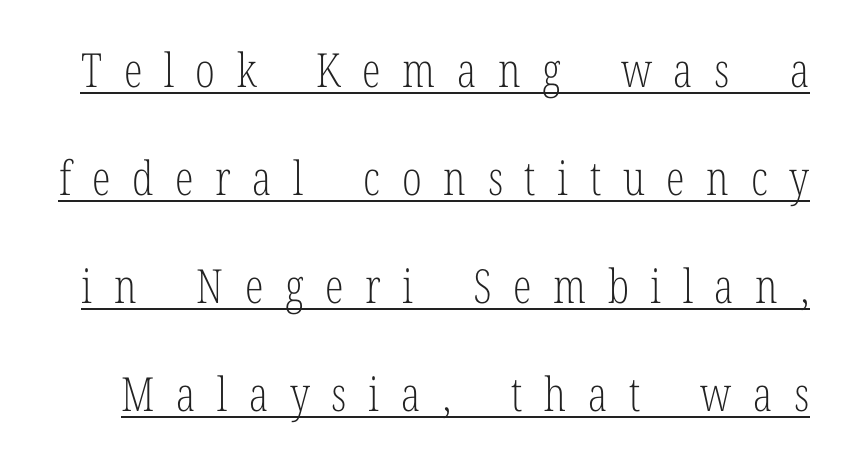
{"serif": "yes", "italic": "no", "bold": "no", "weight": "light", "width": "condensed", "stroke_contrast": "low", "x_height": "medium", "monospaced": "no", "underline": "yes", "line_spacing": "loose", "line_spacing_ratio": 2.3, "letter_spacing": "wide", "letter_spacing_em": 0.46, "glyph_px": 47}
